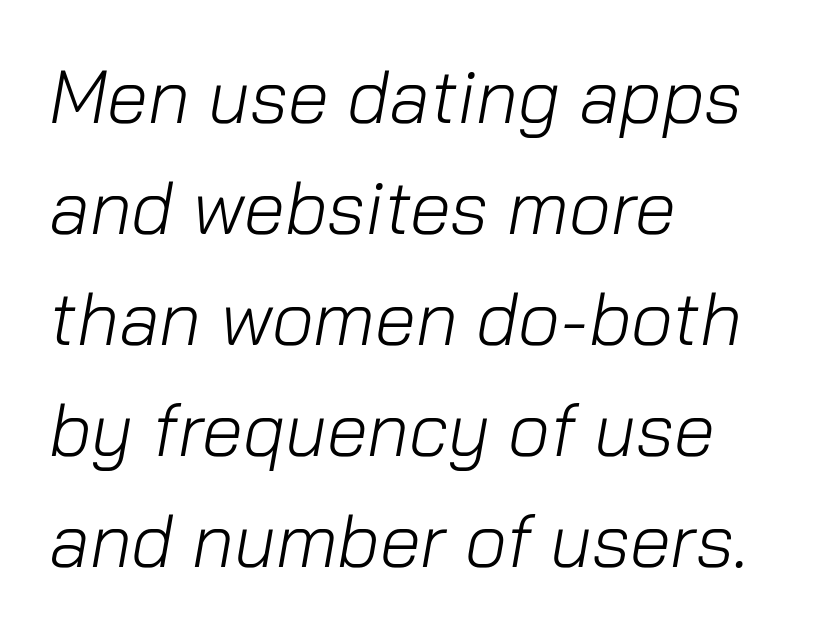
The image shows 74 px light type, italic (leaning right); set left-aligned, normal line spacing (1.5x), normal letter spacing, not underlined; low stroke contrast and a medium x-height.
